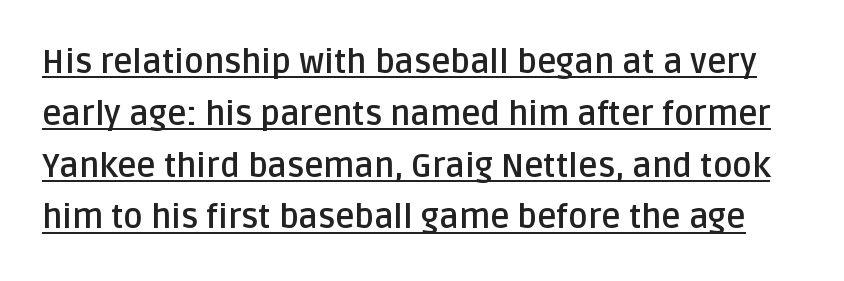
{"serif": "no", "italic": "no", "bold": "yes", "weight": "semibold", "width": "normal", "stroke_contrast": "low", "x_height": "large", "monospaced": "no", "underline": "yes", "line_spacing": "normal", "line_spacing_ratio": 1.57, "letter_spacing": "normal", "letter_spacing_em": 0.0, "glyph_px": 33}
